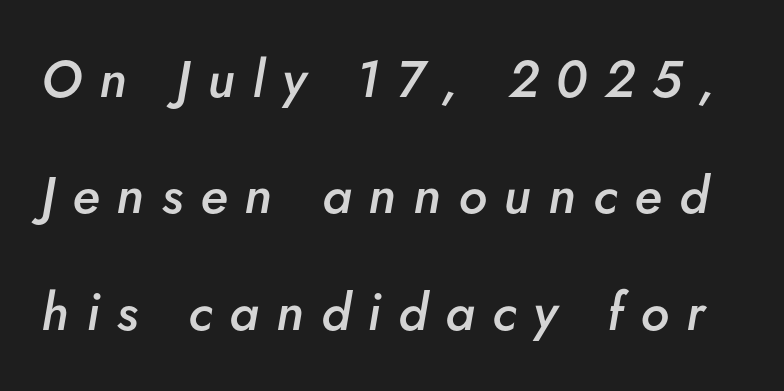
Q: Is the text bold? A: Semi-bold.
Q: Is the text italic (slanted)? A: Yes, it leans right by about 5 degrees.
Q: Is the text underlined? A: No.
Q: Is the spacing between letters normal or unusually wide? A: Unusually wide.
Q: Is the spacing between lines tight, normal or loose? A: Loose.
Q: Width (condensed, normal, or wide)? A: Normal.
Q: Stroke contrast? A: Low.
Q: x-height? A: Small.
Q: Monospaced? A: No.
